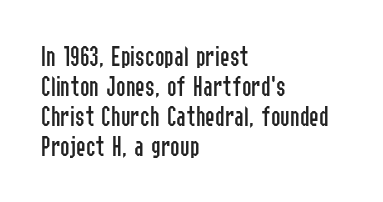
Baseline-to-baseline distance is barely more than the letter height. Compared with a centered layout, this one pins lines to the left instead. Is this a fixed-width face? No — the glyphs have proportional, varying widths. Unlike italic type, these characters show no tilt at all.
